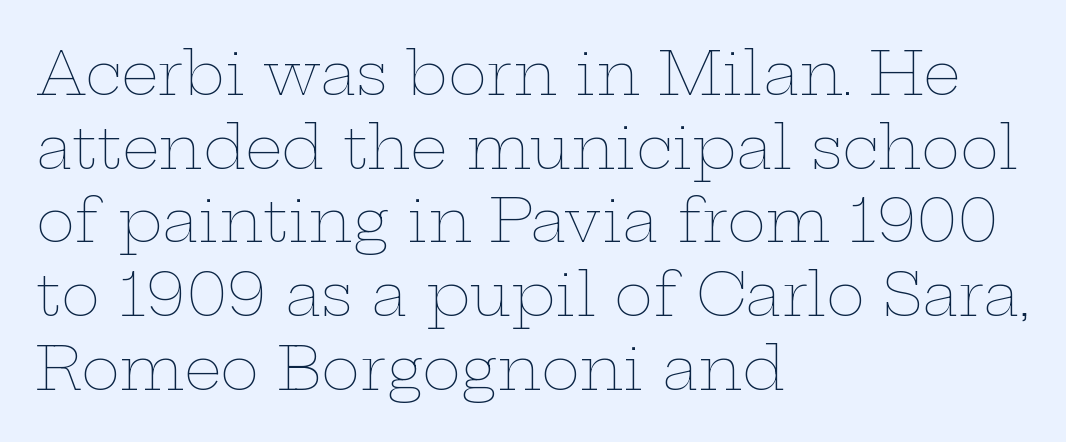
How are the letters spaced? Ordinarily, with no added tracking. Each line starts at the same left margin while the right side varies. Has an underline been added? It has not. Ink coverage per letter is moderate at most. Style check: upright. The face used here is proportionally spaced, like ordinary book or web type.
